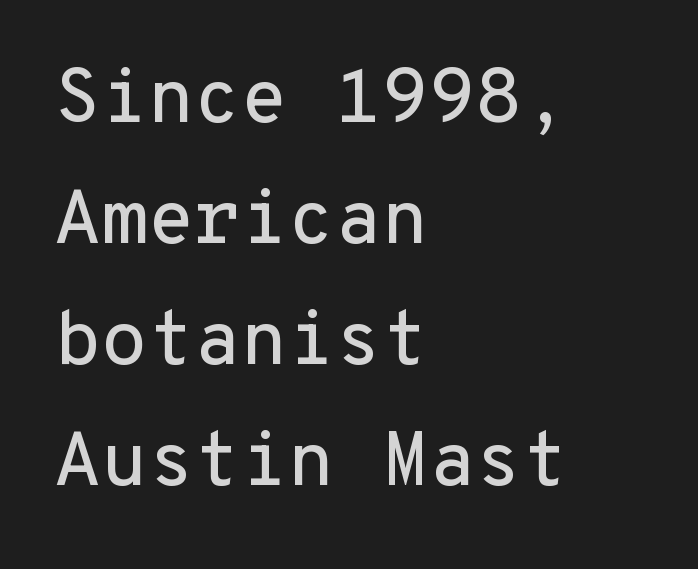
{"serif": "no", "italic": "no", "width": "normal", "stroke_contrast": "low", "x_height": "medium", "monospaced": "yes", "underline": "no", "align": "left", "line_spacing": "normal", "line_spacing_ratio": 1.59, "letter_spacing": "normal", "letter_spacing_em": 0.0, "glyph_px": 76}
